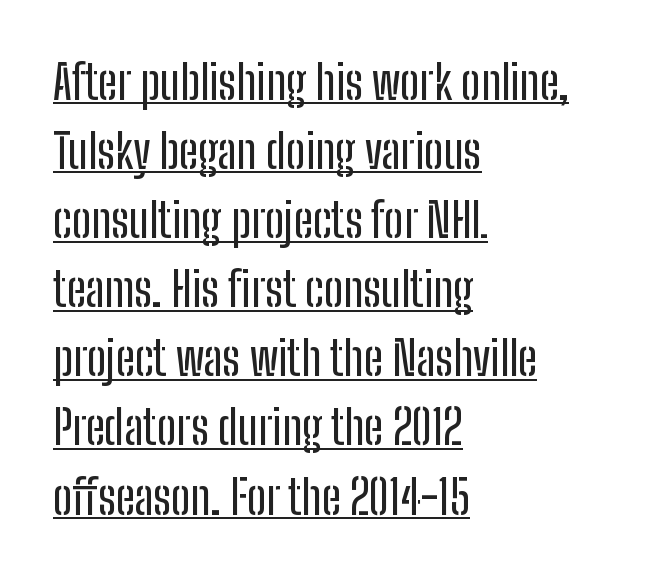
{"serif": "no", "italic": "no", "width": "condensed", "stroke_contrast": "low", "x_height": "medium", "monospaced": "no", "underline": "yes", "align": "left", "line_spacing": "normal", "line_spacing_ratio": 1.47, "letter_spacing": "normal", "letter_spacing_em": 0.0, "glyph_px": 47}
